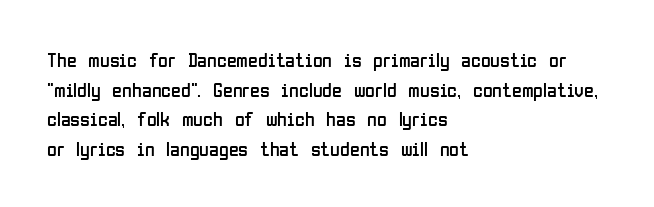
Q: Is the text bold? A: No.
Q: Is the text italic (slanted)? A: No, it is upright.
Q: Is the text underlined? A: No.
Q: How is the paragraph aligned? A: Left-aligned.
Q: Is the spacing between letters normal or unusually wide? A: Normal.
Q: Is the spacing between lines tight, normal or loose? A: Normal.
